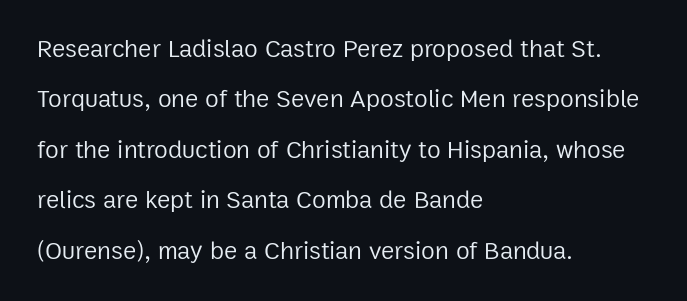
Q: Is the text bold? A: No.
Q: Is the text italic (slanted)? A: No, it is upright.
Q: Is the text underlined? A: No.
Q: How is the paragraph aligned? A: Left-aligned.
Q: Is the spacing between letters normal or unusually wide? A: Normal.
Q: Is the spacing between lines tight, normal or loose? A: Loose.
